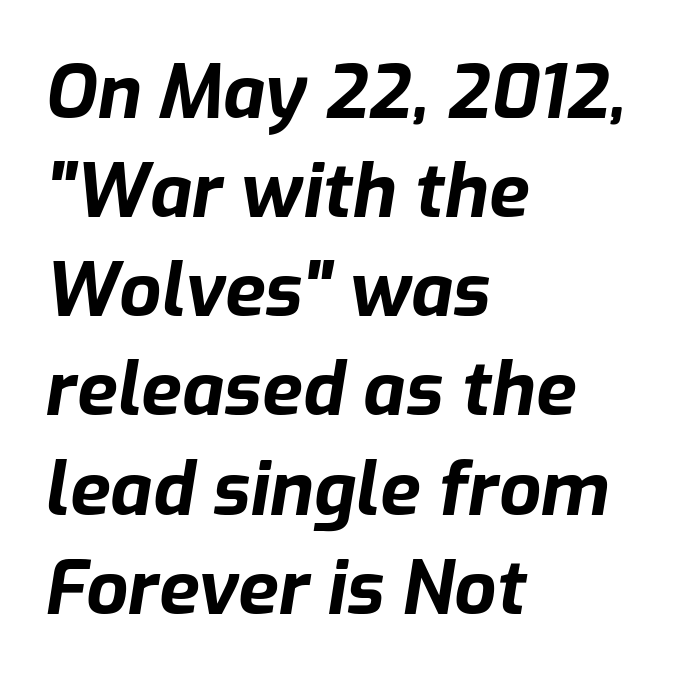
{"italic": "yes", "lean": "right", "slant_degrees": 9, "bold": "yes", "weight": "bold", "width": "normal", "stroke_contrast": "low", "x_height": "medium", "monospaced": "no", "underline": "no", "align": "left", "line_spacing": "normal", "line_spacing_ratio": 1.34, "letter_spacing": "normal", "letter_spacing_em": 0.0, "glyph_px": 74}
